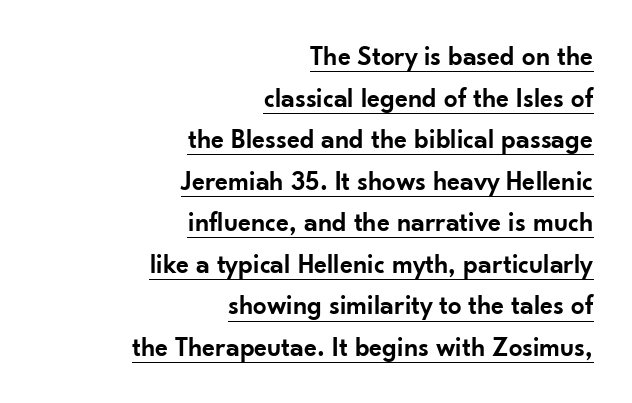
{"italic": "no", "bold": "semi", "underline": "yes", "align": "right", "line_spacing": "normal", "line_spacing_ratio": 1.54, "letter_spacing": "normal", "letter_spacing_em": 0.0, "glyph_px": 27}
